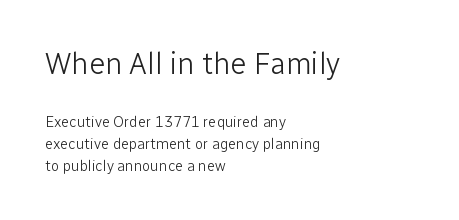
The image shows 30 px light sans-serif type, upright; set left-aligned, normal line spacing (1.45x), normal letter spacing, not underlined; the first (top) block is 2.0x larger; low stroke contrast and a medium x-height.
